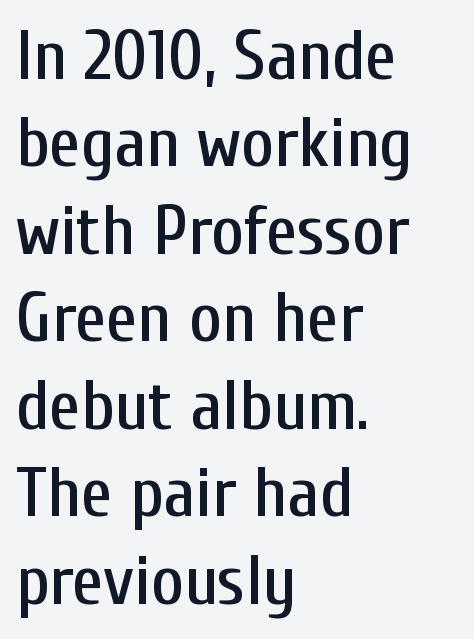
The image shows 70 px condensed sans-serif type, upright; set left-aligned, normal line spacing (1.25x), normal letter spacing, not underlined; low stroke contrast and a medium x-height.
